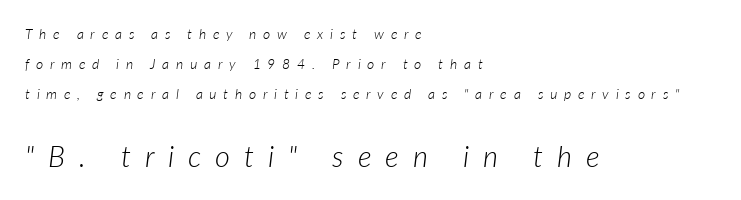
The image shows 29 px light type, italic (leaning right); set left-aligned, loose line spacing (2.14x), unusually wide letter spacing (+0.48 em), not underlined; the second (bottom) block is 2.07x larger; low stroke contrast and a medium x-height.
